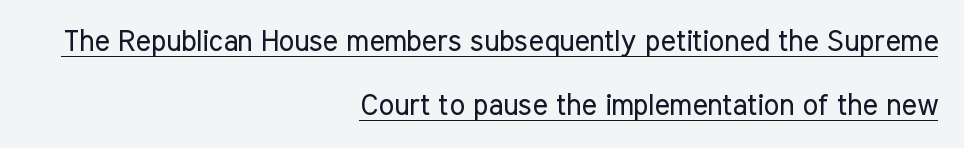
Q: Is the text bold? A: No.
Q: Is the text italic (slanted)? A: No, it is upright.
Q: Is the typeface a serif or a sans-serif typeface? A: Sans-serif.
Q: Is the text underlined? A: Yes.
Q: How is the paragraph aligned? A: Right-aligned.
Q: Is the spacing between letters normal or unusually wide? A: Normal.
Q: Is the spacing between lines tight, normal or loose? A: Loose.
Q: Width (condensed, normal, or wide)? A: Condensed.
Q: Stroke contrast? A: Low.
Q: x-height? A: Medium.
Q: Monospaced? A: No.
